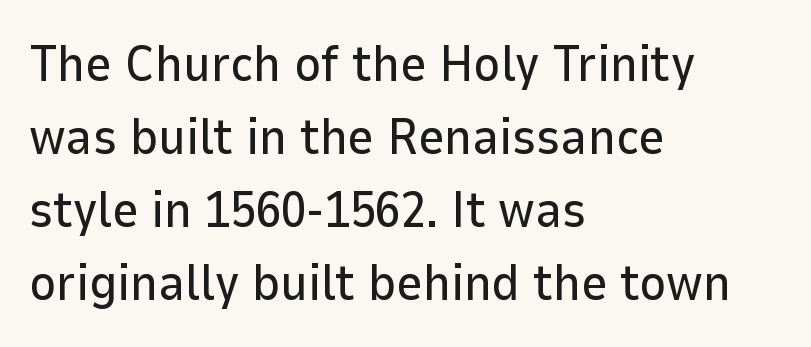
Q: Is the text italic (slanted)? A: No, it is upright.
Q: Is the typeface a serif or a sans-serif typeface? A: Sans-serif.
Q: Is the text underlined? A: No.
Q: How is the paragraph aligned? A: Left-aligned.
Q: Is the spacing between letters normal or unusually wide? A: Normal.
Q: Is the spacing between lines tight, normal or loose? A: Normal.
Q: Width (condensed, normal, or wide)? A: Normal.
Q: Stroke contrast? A: Low.
Q: x-height? A: Medium.
Q: Monospaced? A: No.
